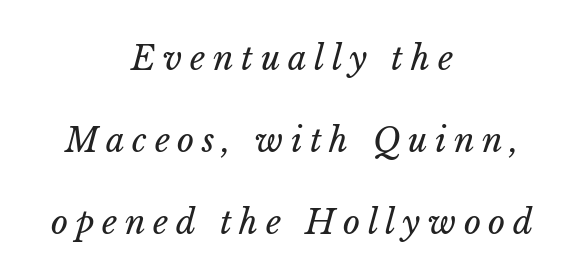
The space beneath each line is pristine and unruled. Casual observation: everything's sitting right in the middle. Note the varied advance widths — an 'i' is clearly narrower than an 'm'. Notice how the stems are inclined rather than vertical — that's the hallmark of italics. Reading down the column, the eye jumps a long way to each next line.
